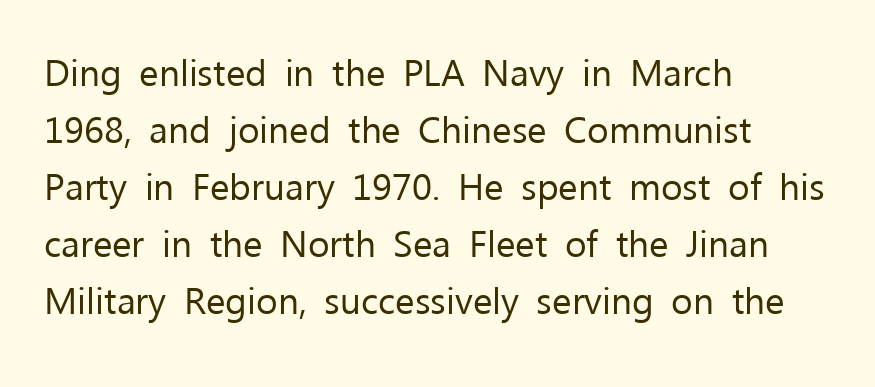
Q: Is the text bold? A: No.
Q: Is the text italic (slanted)? A: No, it is upright.
Q: Is the typeface a serif or a sans-serif typeface? A: Sans-serif.
Q: Is the text underlined? A: No.
Q: How is the paragraph aligned? A: Left-aligned.
Q: Is the spacing between letters normal or unusually wide? A: Normal.
Q: Is the spacing between lines tight, normal or loose? A: Normal.
Q: Width (condensed, normal, or wide)? A: Normal.
Q: Stroke contrast? A: Low.
Q: x-height? A: Medium.
Q: Monospaced? A: No.
